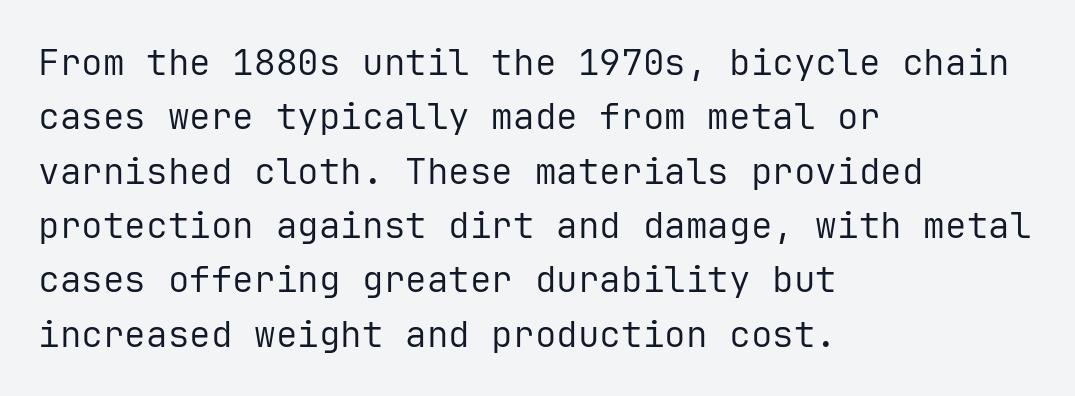
Q: Is the text bold? A: No.
Q: Is the text italic (slanted)? A: No, it is upright.
Q: Is the typeface a serif or a sans-serif typeface? A: Sans-serif.
Q: Is the text underlined? A: No.
Q: How is the paragraph aligned? A: Left-aligned.
Q: Is the spacing between letters normal or unusually wide? A: Normal.
Q: Is the spacing between lines tight, normal or loose? A: Normal.
Q: Width (condensed, normal, or wide)? A: Normal.
Q: Stroke contrast? A: Low.
Q: x-height? A: Medium.
Q: Monospaced? A: Yes.
